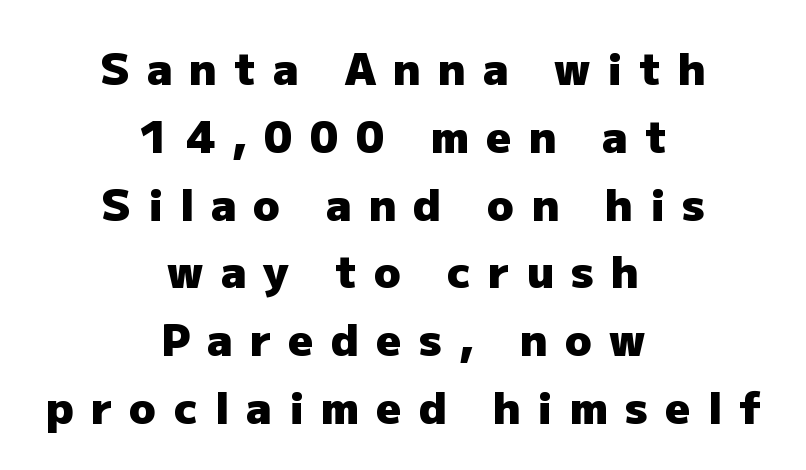
Honestly, there is no underline to notice here at all. In terms of posture, this sample is upright. Notice how descenders clear the ascenders below comfortably — that's standard leading. These lines are rendered in a variable-pitch font. Heavy-handed strokes throughout: this text is bold.
